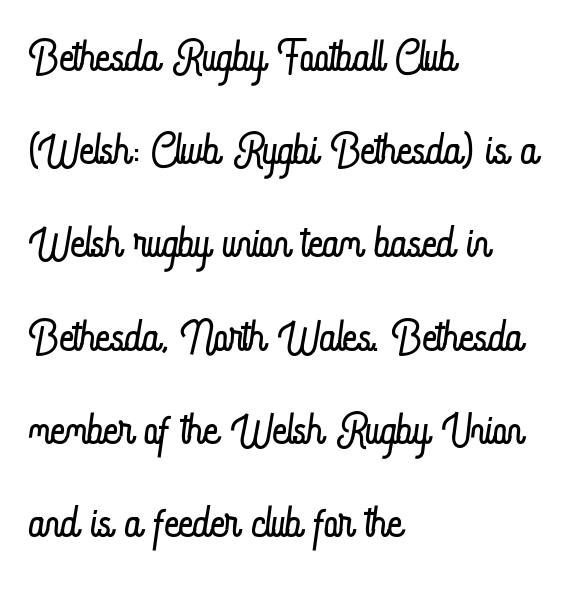
Casual observation: everything's shoved over to the left. Is this a fixed-width face? No — the glyphs have proportional, varying widths. Each stroke keeps to a modest, everyday thickness or less. Unmarked baselines from the first word to the last. Regarding leading, the lines here are spaced in the standard way. The passage shown has conventional tracking throughout.
